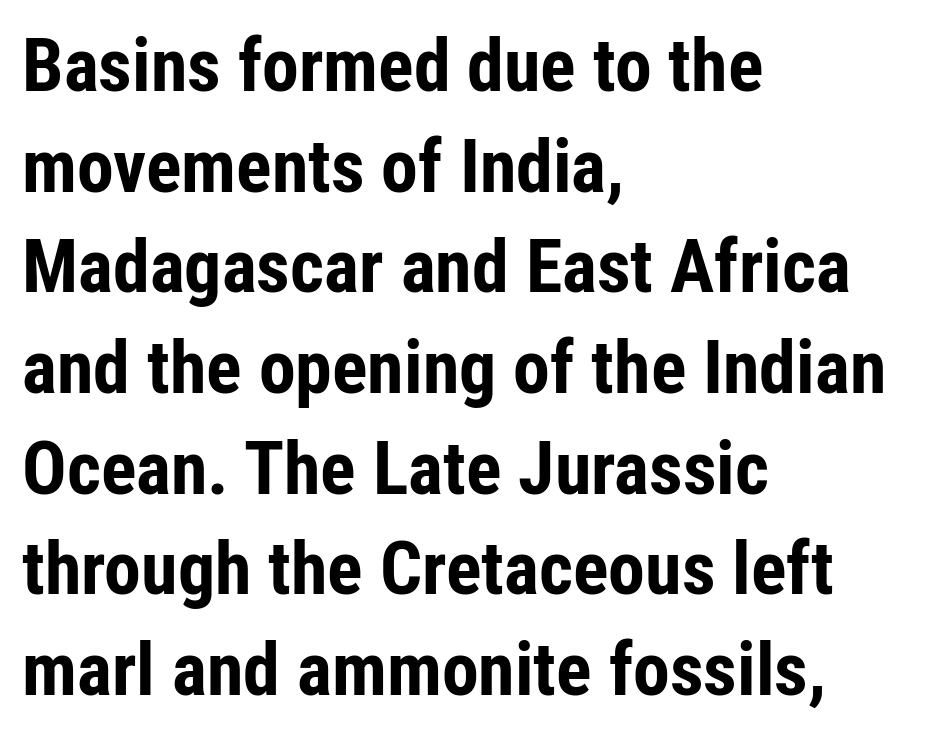
The image shows 74 px bold, condensed sans-serif type, upright; set left-aligned, normal line spacing (1.36x), normal letter spacing, not underlined; low stroke contrast and a medium x-height.
